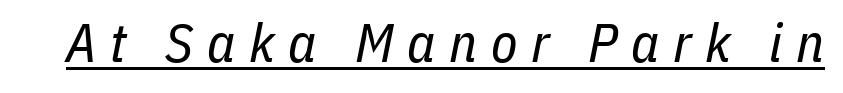
{"italic": "yes", "lean": "right", "slant_degrees": 11, "bold": "no", "weight": "regular", "width": "condensed", "stroke_contrast": "low", "x_height": "medium", "monospaced": "no", "underline": "yes", "letter_spacing": "wide", "letter_spacing_em": 0.25, "glyph_px": 54}
